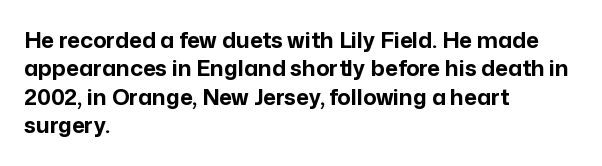
Q: Is the text bold? A: Yes.
Q: Is the text italic (slanted)? A: No, it is upright.
Q: Is the text underlined? A: No.
Q: How is the paragraph aligned? A: Left-aligned.
Q: Is the spacing between letters normal or unusually wide? A: Normal.
Q: Is the spacing between lines tight, normal or loose? A: Normal.
